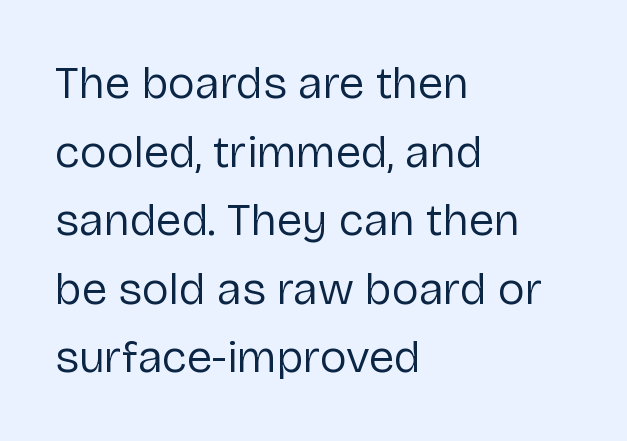
These lines keep a tight, regular rhythm from letter to letter. No word sits above an underline. The font sits on the lighter half of the weight spectrum, regular included. The rows are spaced the way most documents space them. The paragraph shown leans on its left margin.
